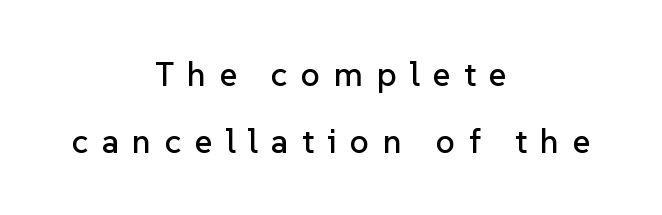
The image shows 34 px sans-serif type, upright; set centered, loose line spacing (1.96x), unusually wide letter spacing (+0.39 em), not underlined; low stroke contrast and a medium x-height.
